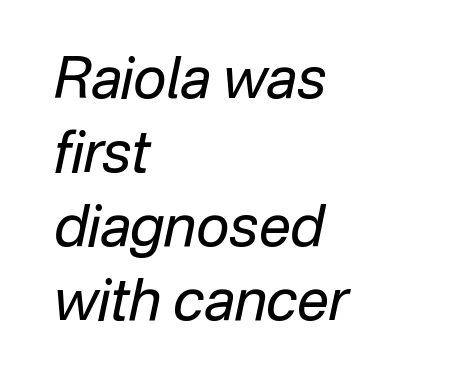
Q: Is the text bold? A: No.
Q: Is the text italic (slanted)? A: Yes, it leans right by about 12 degrees.
Q: Is the text underlined? A: No.
Q: How is the paragraph aligned? A: Left-aligned.
Q: Is the spacing between letters normal or unusually wide? A: Normal.
Q: Is the spacing between lines tight, normal or loose? A: Normal.
Q: Width (condensed, normal, or wide)? A: Normal.
Q: Stroke contrast? A: Low.
Q: x-height? A: Medium.
Q: Monospaced? A: No.
